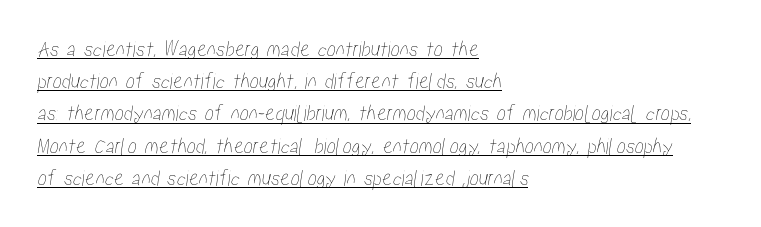
The image shows 23 px text type; set left-aligned, normal line spacing (1.4x), normal letter spacing, underlined.
